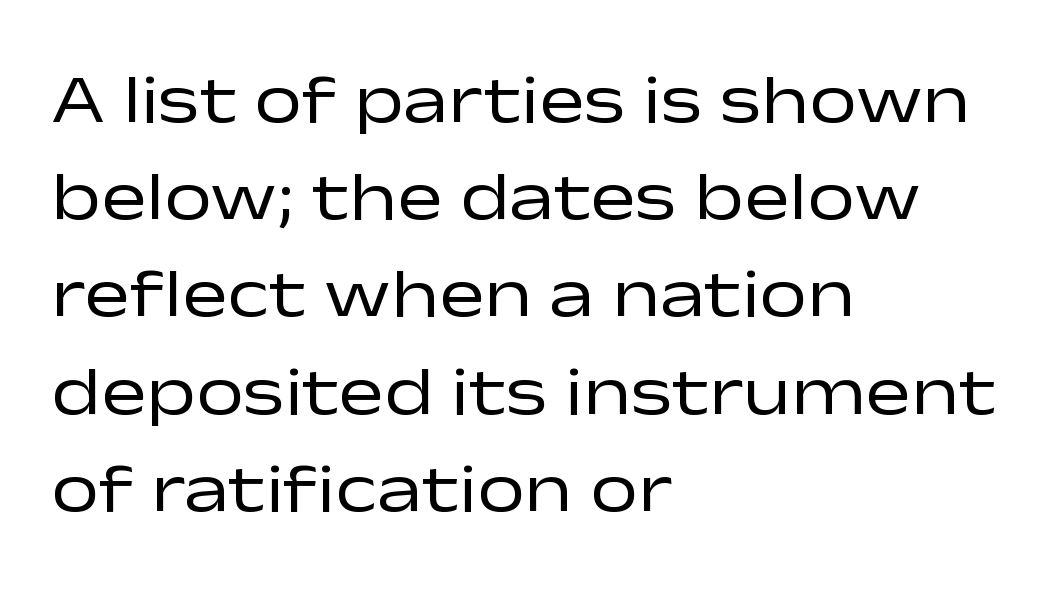
{"serif": "no", "italic": "no", "bold": "no", "weight": "regular", "width": "wide", "stroke_contrast": "low", "x_height": "medium", "monospaced": "no", "underline": "no", "align": "left", "line_spacing": "normal", "line_spacing_ratio": 1.43, "letter_spacing": "normal", "letter_spacing_em": 0.0, "glyph_px": 68}
